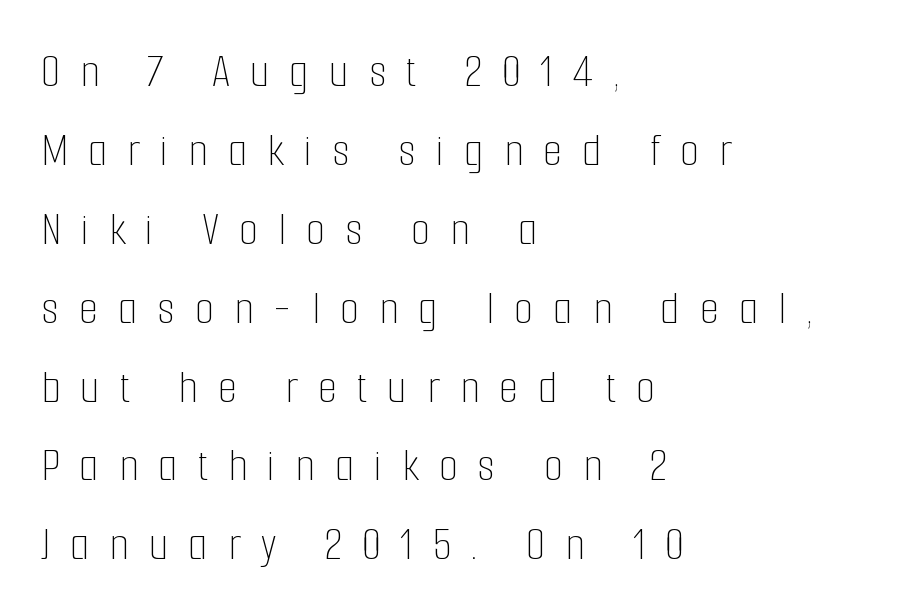
The image shows 49 px thin, condensed type, upright; set left-aligned, normal line spacing (1.61x), unusually wide letter spacing (+0.41 em), not underlined; low stroke contrast and a medium x-height.
